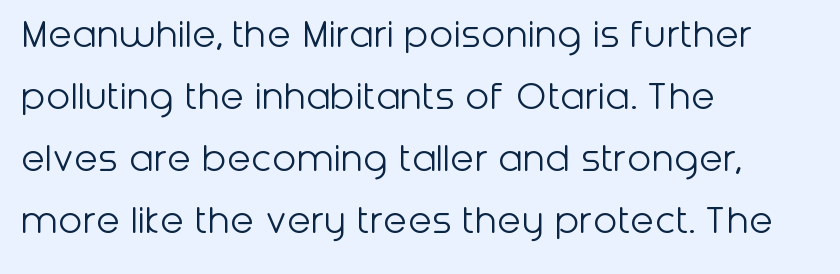
{"serif": "no", "italic": "no", "bold": "no", "weight": "light", "width": "normal", "stroke_contrast": "low", "x_height": "medium", "monospaced": "no", "underline": "no", "align": "left", "line_spacing": "normal", "line_spacing_ratio": 1.41, "letter_spacing": "normal", "letter_spacing_em": 0.0, "glyph_px": 44}
